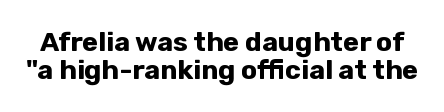
Q: Is the text bold? A: Yes.
Q: Is the text italic (slanted)? A: No, it is upright.
Q: Is the text underlined? A: No.
Q: Is the spacing between letters normal or unusually wide? A: Normal.
Q: Is the spacing between lines tight, normal or loose? A: Tight.
